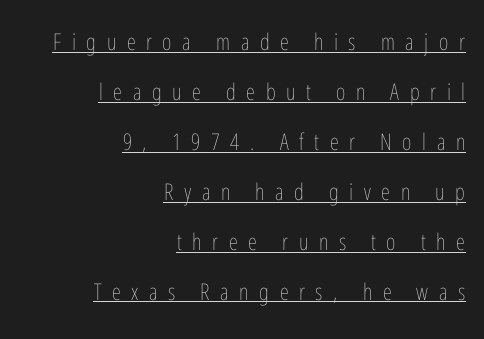
{"italic": "no", "bold": "no", "underline": "yes", "align": "right", "line_spacing": "loose", "line_spacing_ratio": 2.17, "letter_spacing": "wide", "letter_spacing_em": 0.46, "glyph_px": 23}
